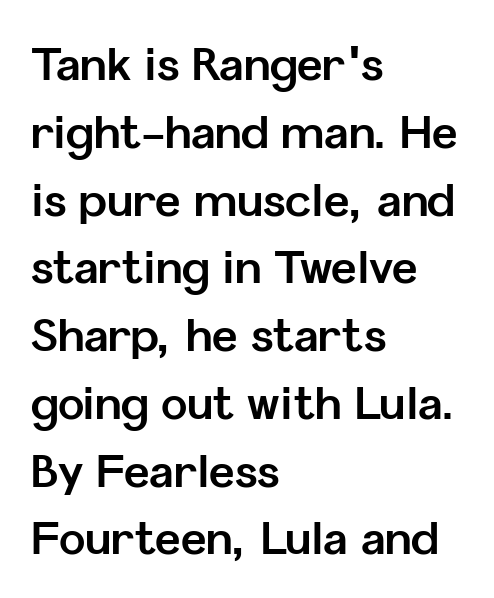
The image shows 44 px bold sans-serif type, upright; set left-aligned, normal line spacing (1.54x), normal letter spacing, not underlined; low stroke contrast and a medium x-height.
